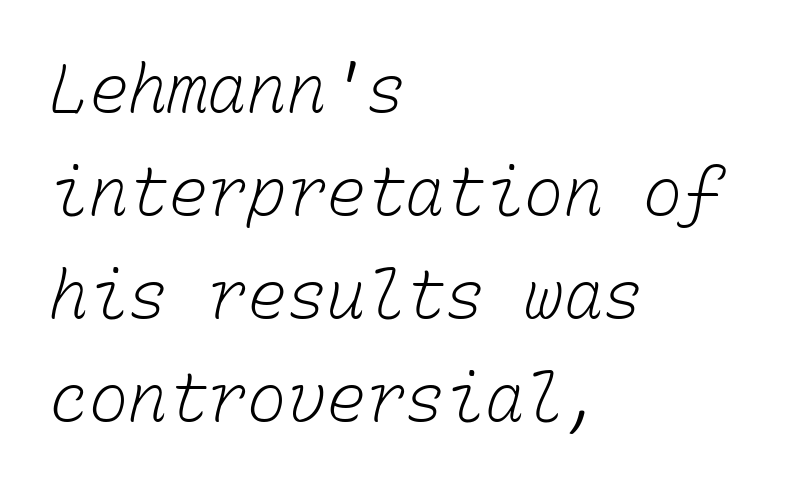
The image shows 66 px light type, monospaced; set left-aligned, normal line spacing (1.56x), normal letter spacing, not underlined; low stroke contrast and a medium x-height.
